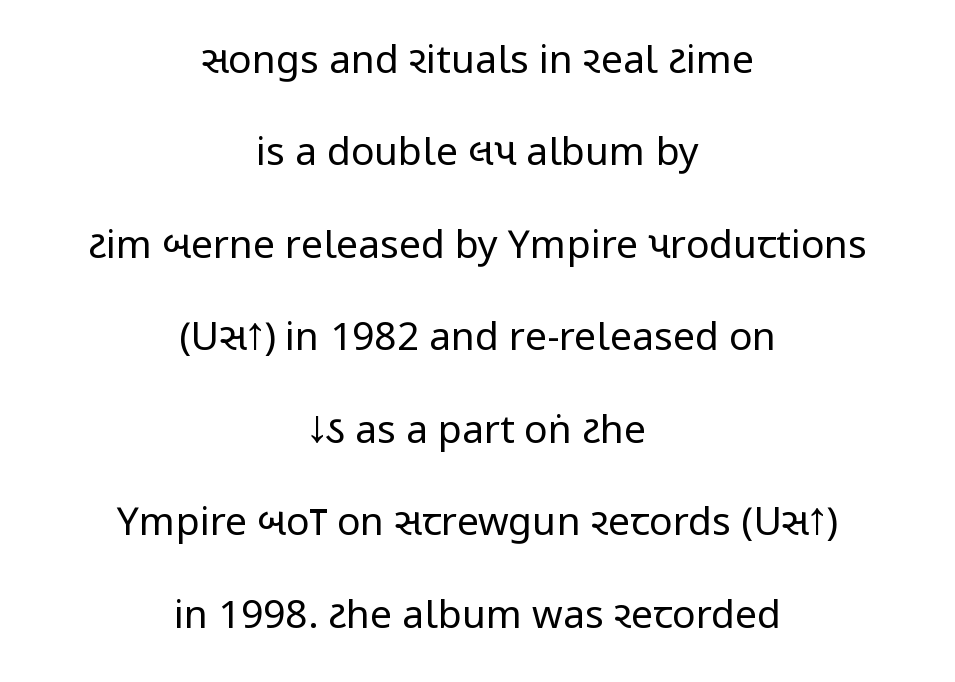
Characters follow at the spacing the type designer built in. The characters display no serif detailing; their extremities are plain. Ordinary non-slanted type is in use. Alignment: centered. Here the designer chose a conventional face with non-uniform glyph widths.
